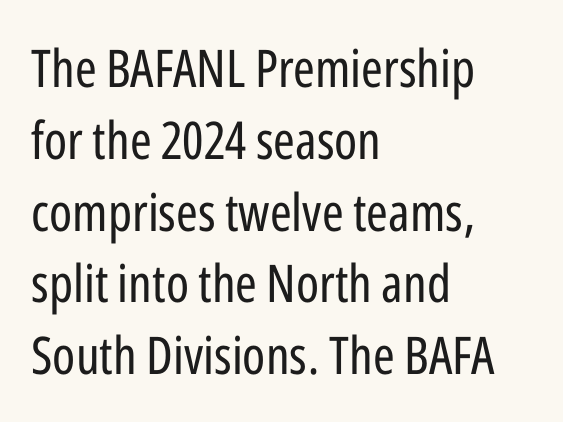
Q: Is the text bold? A: No.
Q: Is the text italic (slanted)? A: No, it is upright.
Q: Is the typeface a serif or a sans-serif typeface? A: Sans-serif.
Q: Is the text underlined? A: No.
Q: How is the paragraph aligned? A: Left-aligned.
Q: Is the spacing between letters normal or unusually wide? A: Normal.
Q: Is the spacing between lines tight, normal or loose? A: Normal.
Q: Width (condensed, normal, or wide)? A: Condensed.
Q: Stroke contrast? A: Low.
Q: x-height? A: Medium.
Q: Monospaced? A: No.
